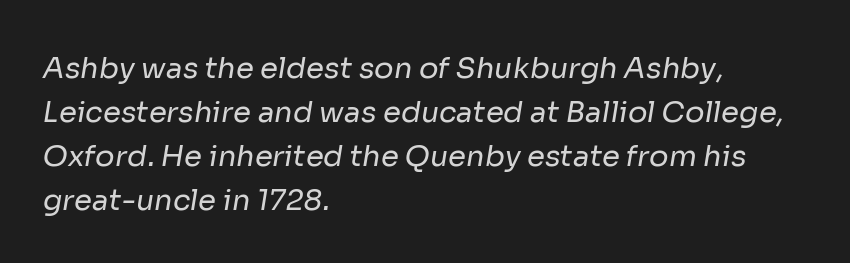
The image shows 29 px regular-weight sans-serif type; set left-aligned, normal line spacing (1.52x), normal letter spacing, not underlined; low stroke contrast and a medium x-height.
